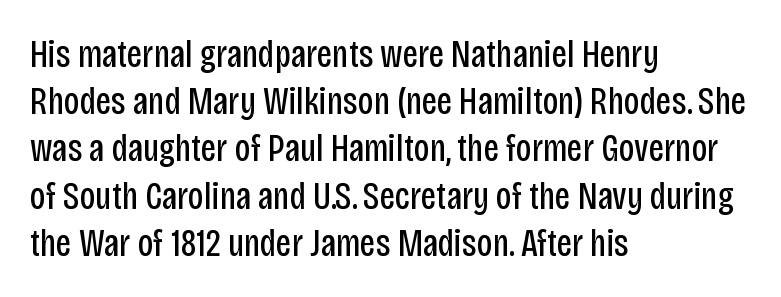
Q: Is the text bold? A: No.
Q: Is the text italic (slanted)? A: No, it is upright.
Q: Is the typeface a serif or a sans-serif typeface? A: Sans-serif.
Q: Is the text underlined? A: No.
Q: How is the paragraph aligned? A: Left-aligned.
Q: Is the spacing between letters normal or unusually wide? A: Normal.
Q: Width (condensed, normal, or wide)? A: Condensed.
Q: Stroke contrast? A: Low.
Q: x-height? A: Large.
Q: Monospaced? A: No.
